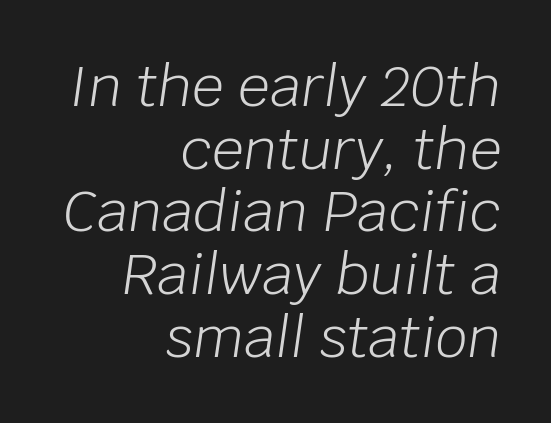
The image shows 56 px light type, italic (leaning right); set right-aligned, tight line spacing (1.12x), normal letter spacing, not underlined; low stroke contrast and a large x-height.
